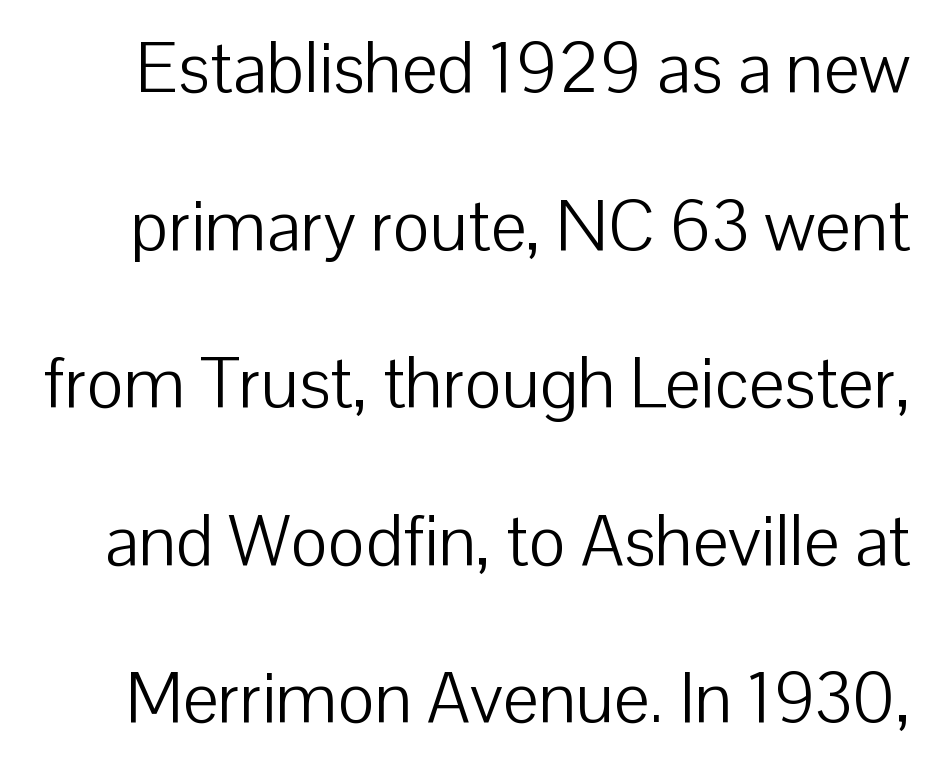
Successive baselines arrive slowly, with a big drop between each. Caption: standard tracking, unaltered. Check the space under the baseline: it is left empty. The face used here is proportionally spaced, like ordinary book or web type. Is there any slant? The stems are plumb. Look at the bottom of the vertical strokes: they stop flat, with no serifs.
